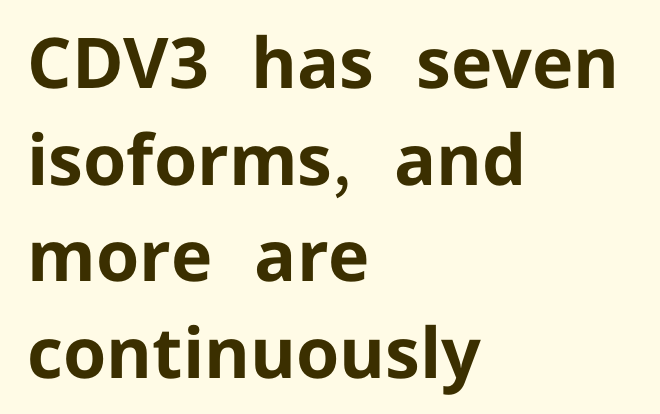
Look at the bottom of the vertical strokes: they stop flat, with no serifs. Do the characters align in a grid? No, the font is proportional. Only glyphs here, with clear space below each row. The lines sit at an ordinary, default distance from one another.
